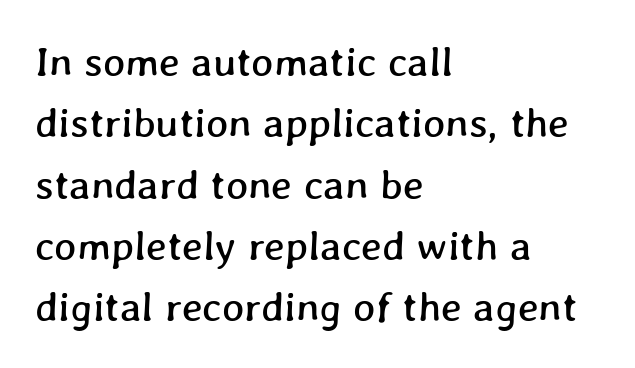
Standard letterfit; no display-style spreading of the glyphs. Descenders are the only things crossing below the line. Quick note: interline space is typical. The rendering uses natural spacing where letterforms have individual widths.
